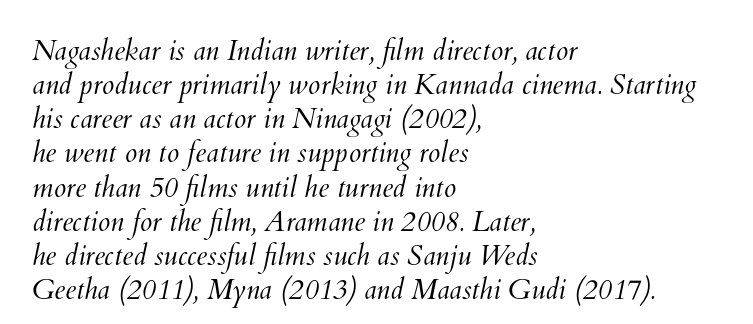
The image shows 28 px light type; set left-aligned, line spacing 1.22x, normal letter spacing, not underlined; medium stroke contrast and a small x-height.
